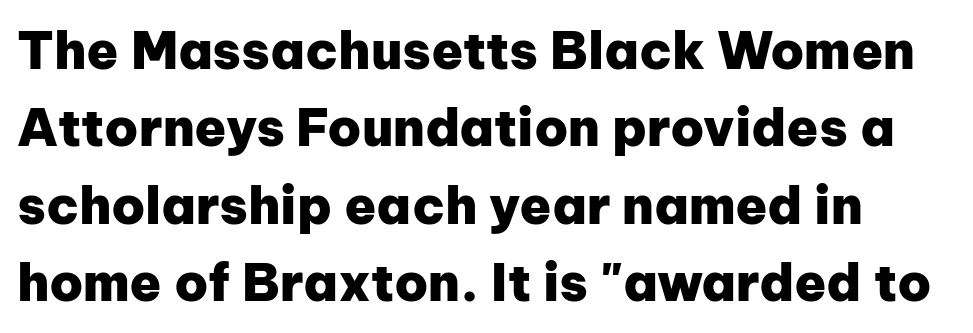
Q: Is the text bold? A: Yes.
Q: Is the text italic (slanted)? A: No, it is upright.
Q: Is the typeface a serif or a sans-serif typeface? A: Sans-serif.
Q: Is the text underlined? A: No.
Q: Is the spacing between letters normal or unusually wide? A: Normal.
Q: Is the spacing between lines tight, normal or loose? A: Normal.
Q: Width (condensed, normal, or wide)? A: Normal.
Q: Stroke contrast? A: Low.
Q: x-height? A: Medium.
Q: Monospaced? A: No.
